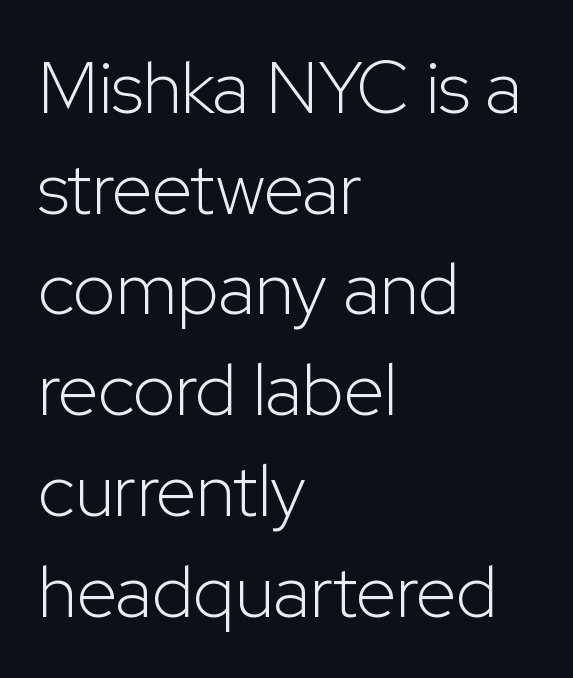
{"serif": "no", "italic": "no", "bold": "no", "weight": "light", "width": "normal", "stroke_contrast": "low", "x_height": "medium", "monospaced": "no", "underline": "no", "align": "left", "line_spacing": "normal", "line_spacing_ratio": 1.38, "letter_spacing": "normal", "letter_spacing_em": 0.0, "glyph_px": 73}
